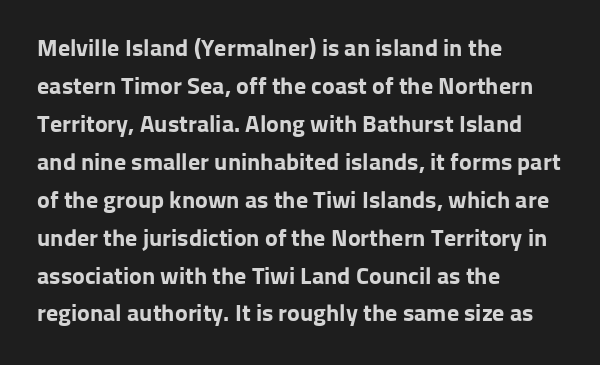
The space between consecutive lines is moderate. Alignment: flush left. The passage shown is not underscored anywhere. The type is set solid horizontally, with unmodified tracking. The characters look thick and weighty, a clear bold. Unlike italic type, these characters show no tilt at all.
